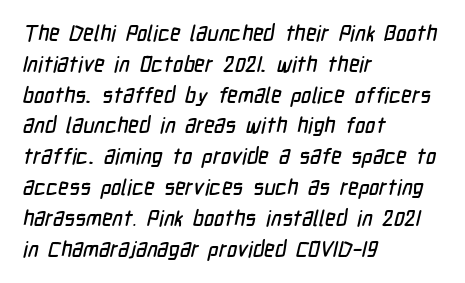
The image shows 22 px text type; set left-aligned, normal line spacing (1.4x), normal letter spacing, not underlined.
